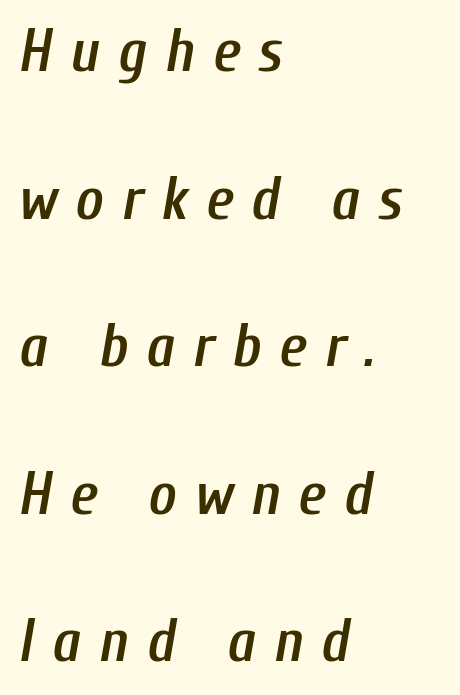
The image shows 60 px semibold, condensed type, italic (leaning right); set left-aligned, loose line spacing (2.46x), unusually wide letter spacing (+0.3 em), not underlined; low stroke contrast and a medium x-height.
